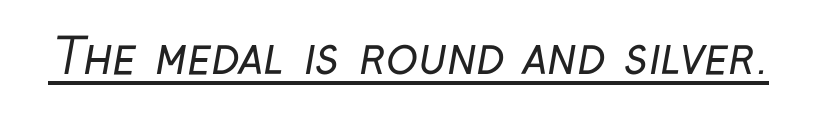
Q: Is the text bold? A: No.
Q: Is the typeface a serif or a sans-serif typeface? A: Sans-serif.
Q: Is the text underlined? A: Yes.
Q: Is the spacing between letters normal or unusually wide? A: Normal.
Q: Width (condensed, normal, or wide)? A: Condensed.
Q: Stroke contrast? A: Low.
Q: x-height? A: Medium.
Q: Monospaced? A: No.
